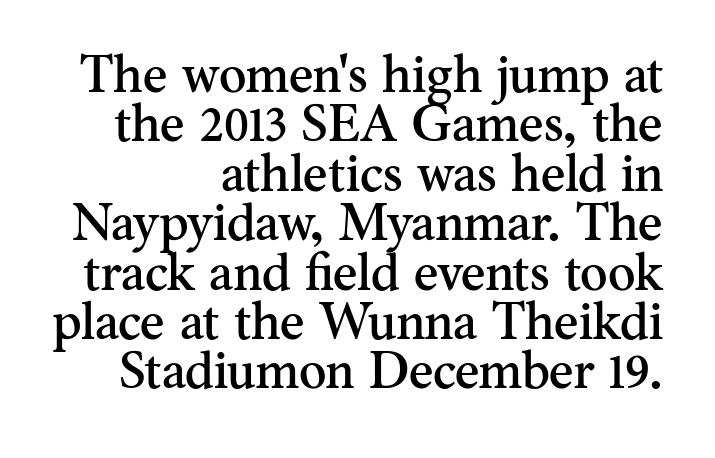
The image shows 52 px serif type, upright; set right-aligned, tight line spacing (0.95x), normal letter spacing, not underlined; medium stroke contrast and a small x-height.
